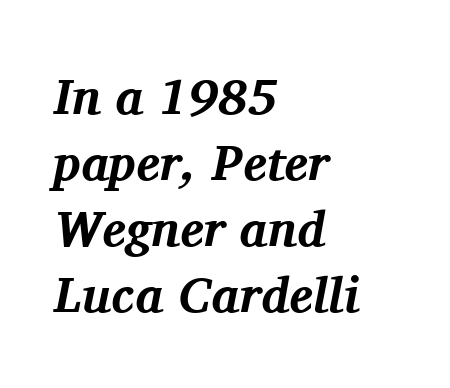
{"serif": "yes", "italic": "yes", "lean": "right", "slant_degrees": 11, "bold": "yes", "weight": "bold", "width": "normal", "stroke_contrast": "medium", "x_height": "medium", "monospaced": "no", "underline": "no", "align": "left", "line_spacing": "normal", "line_spacing_ratio": 1.32, "letter_spacing": "normal", "letter_spacing_em": 0.0, "glyph_px": 50}
